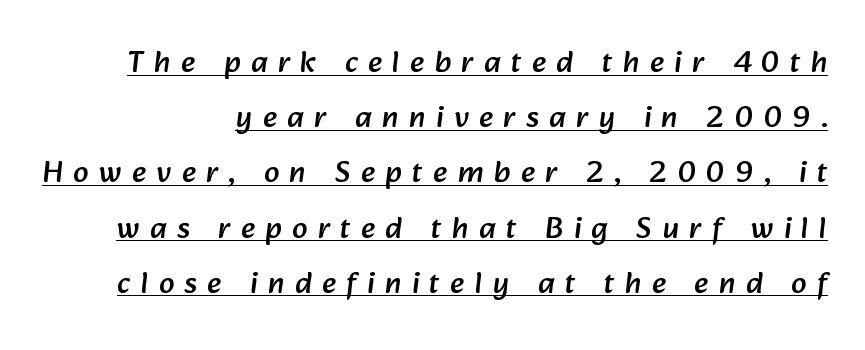
Q: Is the typeface a serif or a sans-serif typeface? A: Sans-serif.
Q: Is the text underlined? A: Yes.
Q: Is the spacing between letters normal or unusually wide? A: Unusually wide.
Q: Width (condensed, normal, or wide)? A: Normal.
Q: Stroke contrast? A: Low.
Q: x-height? A: Medium.
Q: Monospaced? A: No.
